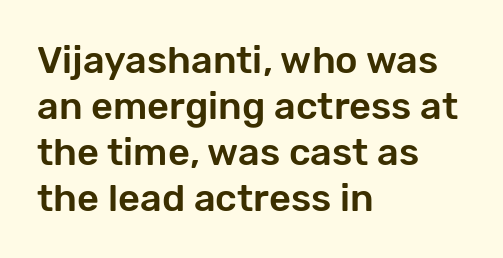
The image shows 38 px sans-serif type, upright; set left-aligned, line spacing 1.21x, normal letter spacing, not underlined; low stroke contrast and a medium x-height.
